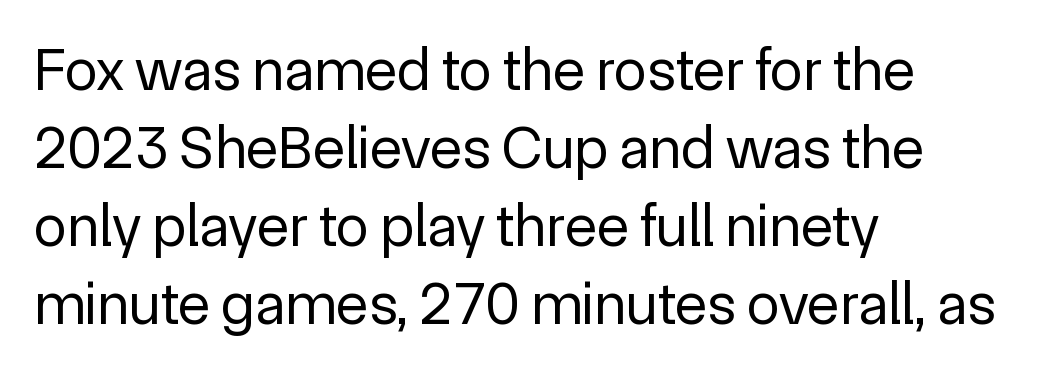
{"serif": "no", "italic": "no", "bold": "no", "weight": "regular", "width": "normal", "x_height": "medium", "monospaced": "no", "underline": "no", "align": "left", "line_spacing": "normal", "line_spacing_ratio": 1.3, "letter_spacing": "normal", "letter_spacing_em": 0.0, "glyph_px": 60}
